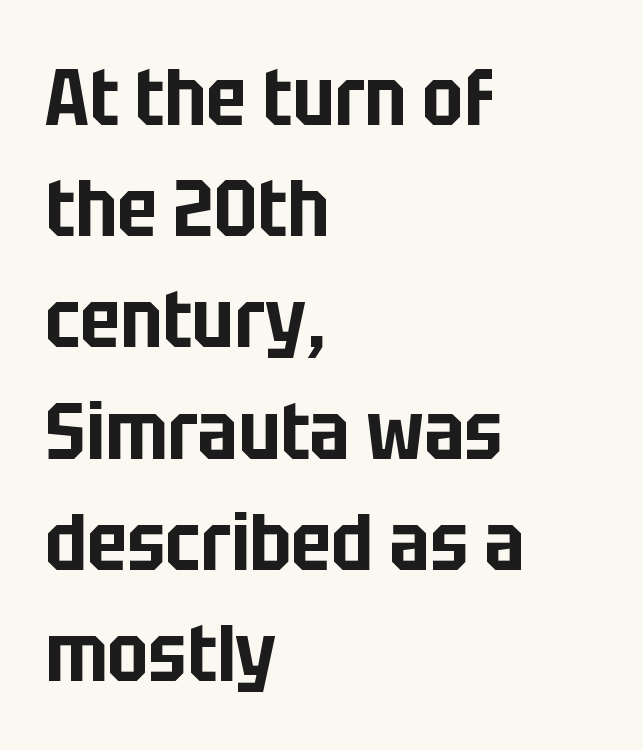
{"serif": "no", "italic": "no", "width": "condensed", "stroke_contrast": "low", "x_height": "large", "monospaced": "no", "underline": "no", "align": "left", "line_spacing": "normal", "line_spacing_ratio": 1.39, "letter_spacing": "normal", "letter_spacing_em": 0.0, "glyph_px": 80}
